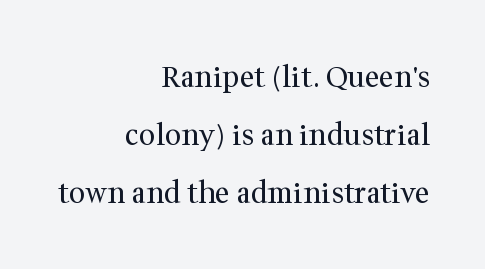
Vertical strokes here are truly vertical. Is the letter spacing exaggerated? No — it looks like the ordinary default. You could not count columns in this text — the font is proportionally spaced. Check the space under the baseline: it is left empty. The strokes carry an ordinary text weight at most. Loosely led — the rows are spread out.
